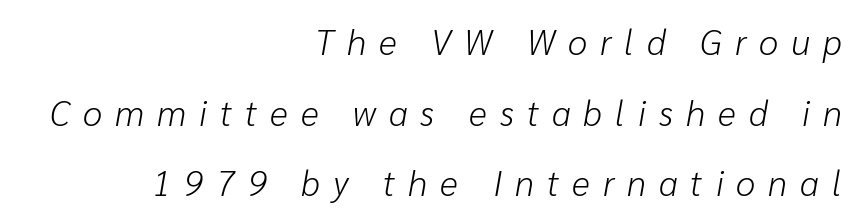
Q: Is the text bold? A: No.
Q: Is the text italic (slanted)? A: Yes, it leans right by about 10 degrees.
Q: Is the text underlined? A: No.
Q: How is the paragraph aligned? A: Right-aligned.
Q: Is the spacing between letters normal or unusually wide? A: Unusually wide.
Q: Is the spacing between lines tight, normal or loose? A: Loose.
Q: Width (condensed, normal, or wide)? A: Normal.
Q: Stroke contrast? A: Low.
Q: x-height? A: Medium.
Q: Monospaced? A: No.
